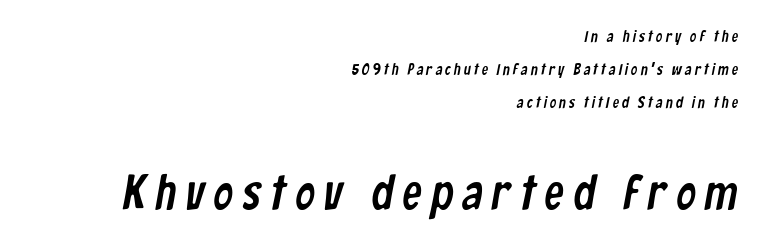
{"serif": "no", "width": "condensed", "stroke_contrast": "low", "x_height": "medium", "monospaced": "no", "underline": "no", "align": "right", "line_spacing": "loose", "line_spacing_ratio": 2.07, "larger_block": "second", "size_ratio": 3.06, "glyph_px": 49}
